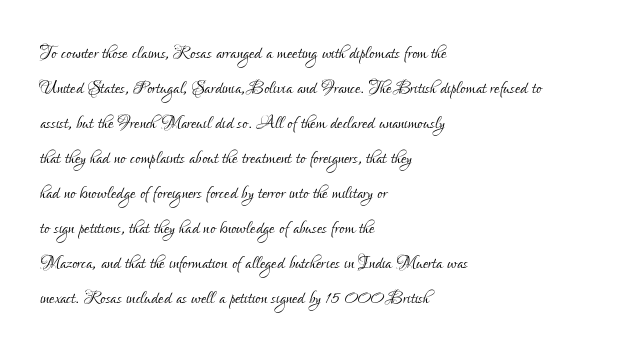
{"bold": "no", "underline": "no", "align": "left", "line_spacing": "normal", "line_spacing_ratio": 1.46, "letter_spacing": "normal", "letter_spacing_em": 0.0, "glyph_px": 24}
